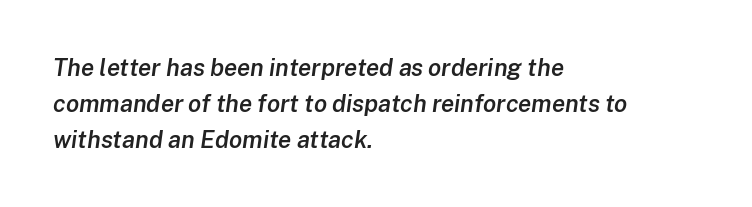
The image shows 24 px text type, italic (leaning right); set left-aligned, normal line spacing (1.5x), normal letter spacing, not underlined.
